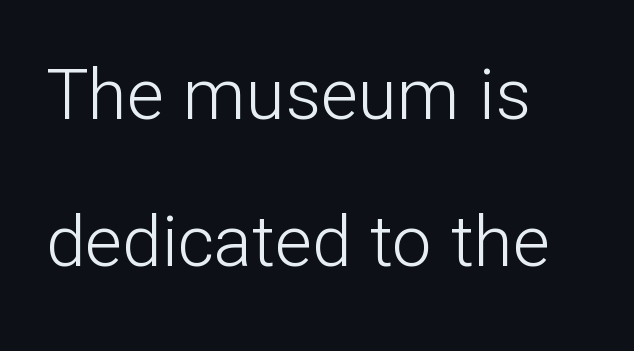
Q: Is the text bold? A: No.
Q: Is the text italic (slanted)? A: No, it is upright.
Q: Is the typeface a serif or a sans-serif typeface? A: Sans-serif.
Q: Is the text underlined? A: No.
Q: How is the paragraph aligned? A: Left-aligned.
Q: Is the spacing between letters normal or unusually wide? A: Normal.
Q: Is the spacing between lines tight, normal or loose? A: Loose.
Q: Width (condensed, normal, or wide)? A: Normal.
Q: Stroke contrast? A: Low.
Q: x-height? A: Medium.
Q: Monospaced? A: No.
